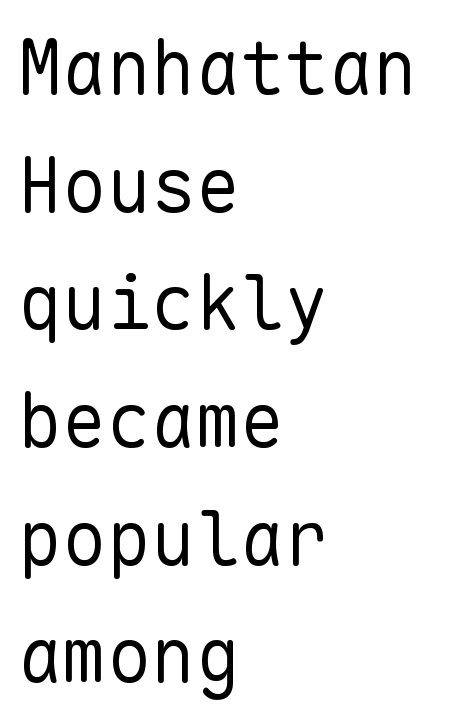
The string is rendered with underlining switched off. Normally led — the rows are evenly, conventionally spaced. Classification — sans serif. Tracking value appears to be zero — textbook default spacing.
